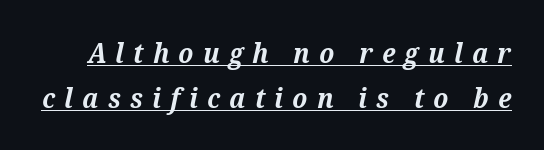
Q: Is the text bold? A: Yes.
Q: Is the text italic (slanted)? A: Yes, it leans right by about 12 degrees.
Q: Is the typeface a serif or a sans-serif typeface? A: Serif.
Q: Is the text underlined? A: Yes.
Q: Is the spacing between letters normal or unusually wide? A: Unusually wide.
Q: Is the spacing between lines tight, normal or loose? A: Normal.
Q: Width (condensed, normal, or wide)? A: Normal.
Q: Stroke contrast? A: Medium.
Q: x-height? A: Medium.
Q: Monospaced? A: No.
